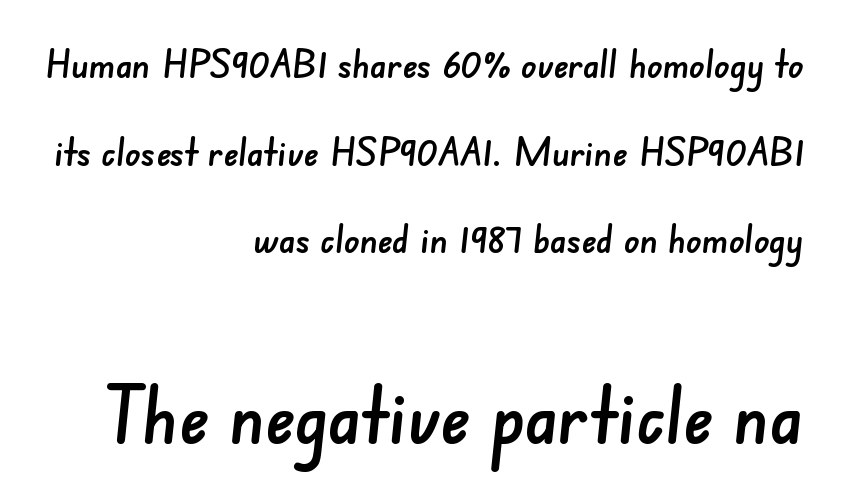
The image shows 78 px sans-serif type; set right-aligned, loose line spacing (2.25x), normal letter spacing, not underlined; the second (bottom) block is 2.0x larger; low stroke contrast and a small x-height.
